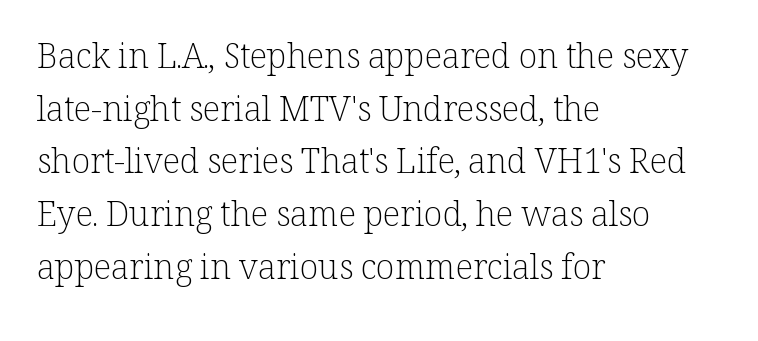
The image shows 34 px light serif type, upright; set left-aligned, normal line spacing (1.55x), normal letter spacing, not underlined; low stroke contrast and a medium x-height.
